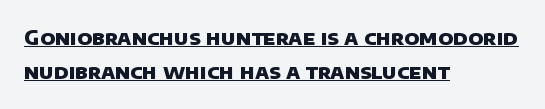
Q: Is the text bold? A: Yes.
Q: Is the text underlined? A: Yes.
Q: How is the paragraph aligned? A: Left-aligned.
Q: Is the spacing between letters normal or unusually wide? A: Normal.
